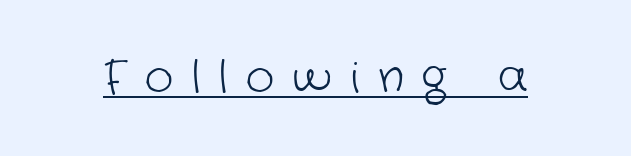
Spacing between characters has been opened up far beyond the box default. Weight: in the light-to-regular range. These lines are rendered in a variable-pitch font. A baseline rule has been typeset under these characters. Serif or sans? Sans — the stroke terminals are bare.
